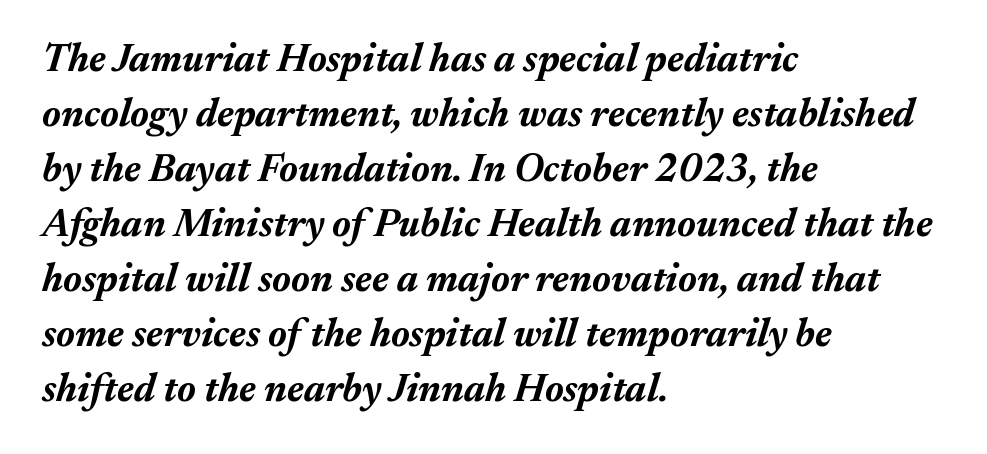
Heft: maximum for text — a bold. Do the characters align in a grid? No, the font is proportional. Where is the straight margin? On the left. It's the slanting kind of type. A typesetter would call this leading conventional body-copy spacing.
